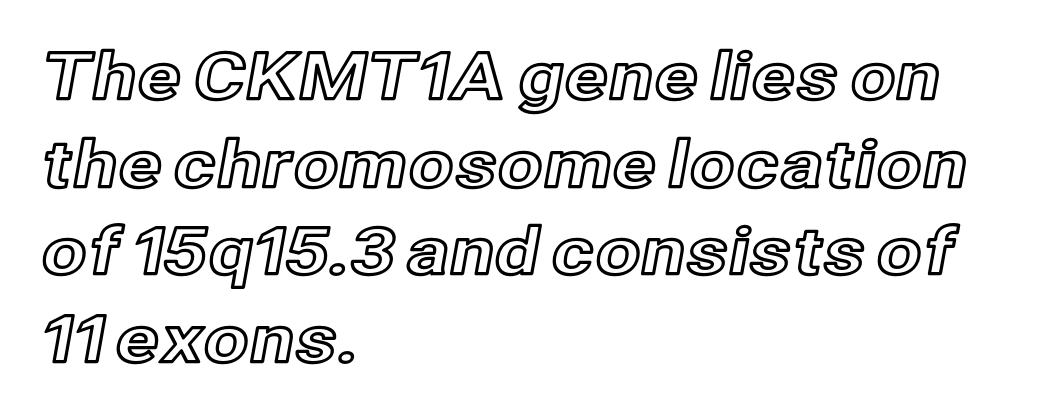
This sample has the flowing, uneven cadence of proportional lettering. Where is the straight margin? On the left. Honestly, the row spacing looks completely unremarkable.
